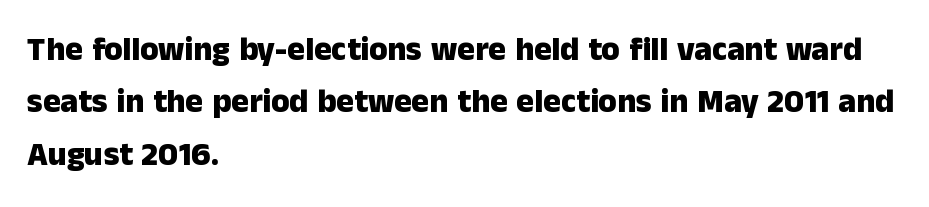
{"serif": "no", "italic": "no", "bold": "yes", "weight": "heavy", "width": "normal", "stroke_contrast": "low", "x_height": "medium", "monospaced": "no", "underline": "no", "align": "left", "line_spacing": "normal", "line_spacing_ratio": 1.59, "letter_spacing": "normal", "letter_spacing_em": 0.0, "glyph_px": 33}
